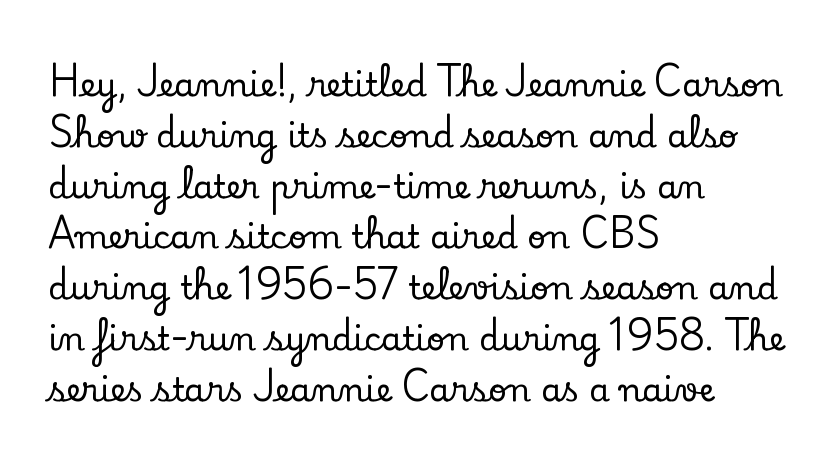
Nothing unusual about the tracking: characters are spaced as the font intends. Every character sits straight up, as roman type does. Descender tails drop into unmarked territory. A student would call this left alignment; a typographer would say flush left, rag right.
